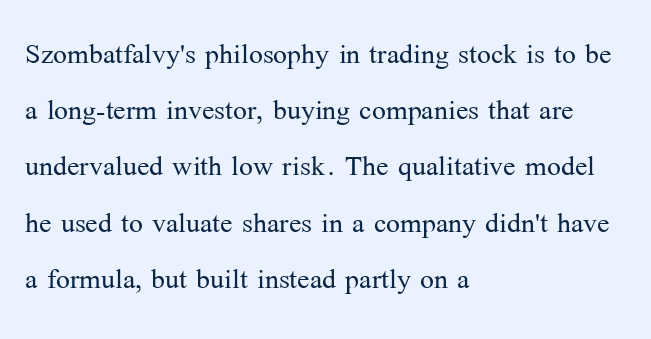
{"serif": "yes", "italic": "no", "bold": "no", "weight": "light", "width": "normal", "stroke_contrast": "medium", "x_height": "medium", "monospaced": "no", "underline": "no", "align": "left", "line_spacing": "normal", "line_spacing_ratio": 1.52, "letter_spacing": "normal", "letter_spacing_em": 0.0, "glyph_px": 37}
